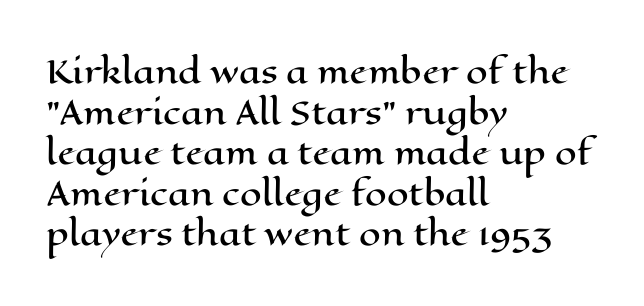
Q: Is the text italic (slanted)? A: No, it is upright.
Q: Is the text underlined? A: No.
Q: How is the paragraph aligned? A: Left-aligned.
Q: Is the spacing between letters normal or unusually wide? A: Normal.
Q: Is the spacing between lines tight, normal or loose? A: Normal.
Q: Width (condensed, normal, or wide)? A: Wide.
Q: Stroke contrast? A: High.
Q: x-height? A: Medium.
Q: Monospaced? A: No.
